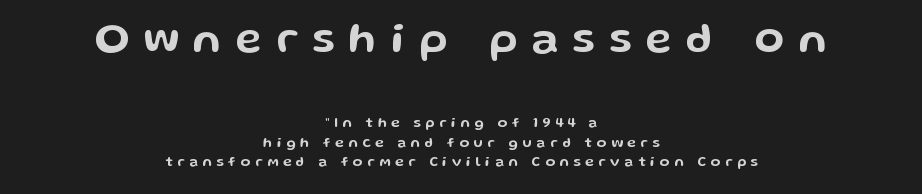
The image shows 43 px wide sans-serif type, upright; set centered, normal line spacing (1.39x), unusually wide letter spacing (+0.34 em), not underlined; the first (top) block is 3.07x larger; low stroke contrast and a medium x-height.
